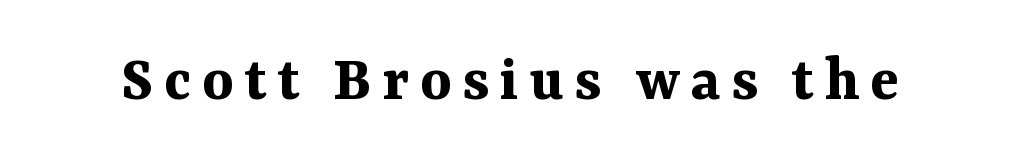
Glance below the letters and you will spot only blank space. Looks like regular typesetting: each glyph gets only the width it needs. What weight is shown? A full bold with thick strokes. Note: serifs present on the glyphs.
